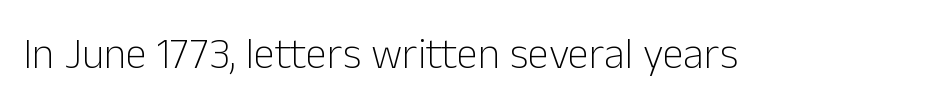
The lettering holds an erect, upright posture throughout. Summary of weight: not heavy and not bold. What stands out about the letter spacing? Nothing — it is the standard amount. The space beneath each line is pristine and unruled.
